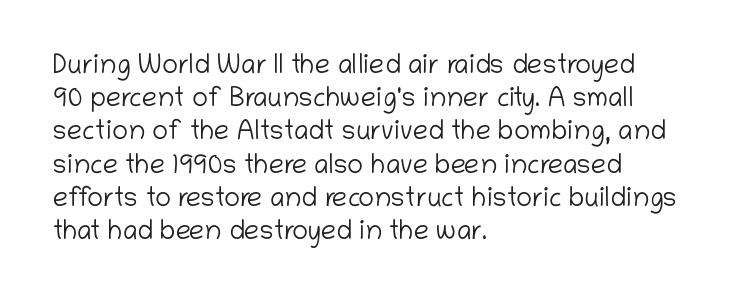
The zone under the glyphs is completely vacant. The passage is arranged the way most books set body copy — flush left. The type sits square on the baseline with zero lean. Weight: in the light-to-regular range. In terms of letterspacing, this is plain default setting.
